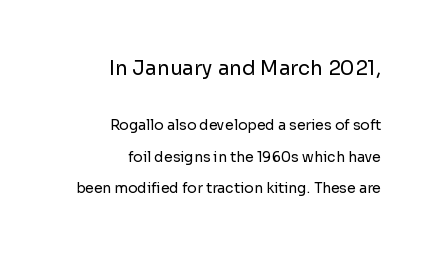
A flush-right, rag-left setting is used for this passage. Quick note: interline space is abundant. Default kerning and tracking; the words read as compact shapes. A student would notice the top passage is typeset larger than what follows. The lettering holds an erect, upright posture throughout.
